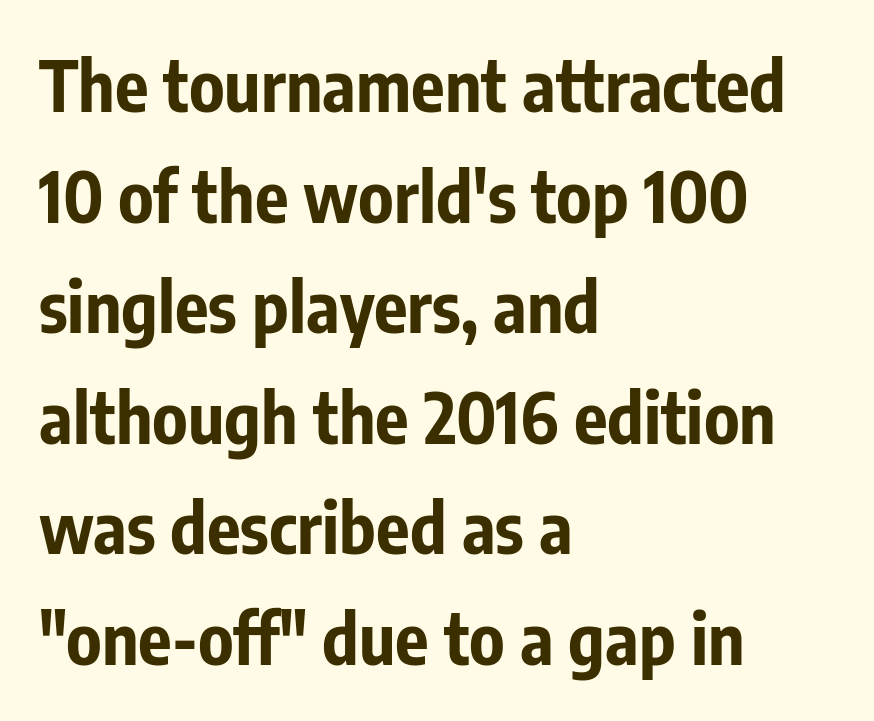
The image shows 70 px bold, condensed sans-serif type, upright; set left-aligned, normal line spacing (1.58x), normal letter spacing, not underlined; low stroke contrast and a medium x-height.
